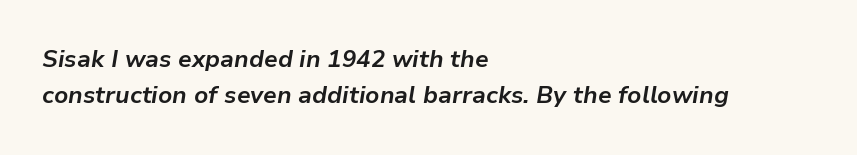
{"italic": "yes", "lean": "right", "slant_degrees": 9, "bold": "yes", "underline": "no", "align": "left", "line_spacing": "normal", "line_spacing_ratio": 1.51, "letter_spacing": "normal", "letter_spacing_em": 0.0, "glyph_px": 24}
